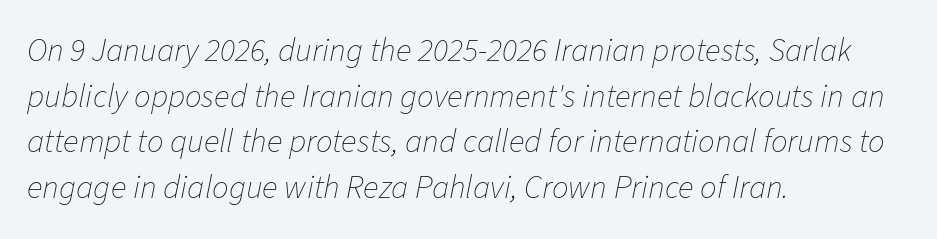
Where is the straight margin? On the left. Interline gaps are of average width in this sample. Is the letter spacing exaggerated? No — it looks like the ordinary default. Italic: yes, the glyphs are oblique. Has an underline been added? It has not. Think standard paragraph weight, or any step lighter than that.
